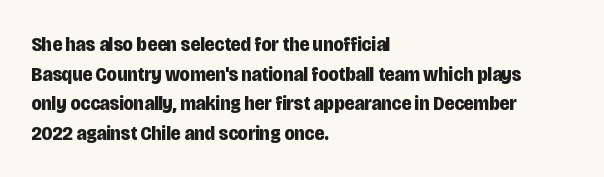
Q: Is the text bold? A: Yes.
Q: Is the text italic (slanted)? A: No, it is upright.
Q: Is the text underlined? A: No.
Q: How is the paragraph aligned? A: Left-aligned.
Q: Is the spacing between letters normal or unusually wide? A: Normal.
Q: Is the spacing between lines tight, normal or loose? A: Normal.
